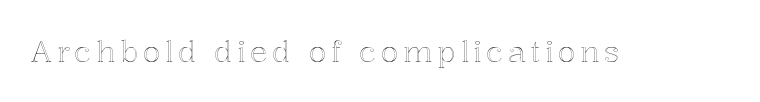
Underline: absent. Nope, not italic — everything's standing straight. Is this a fixed-width face? No — the glyphs have proportional, varying widths.
